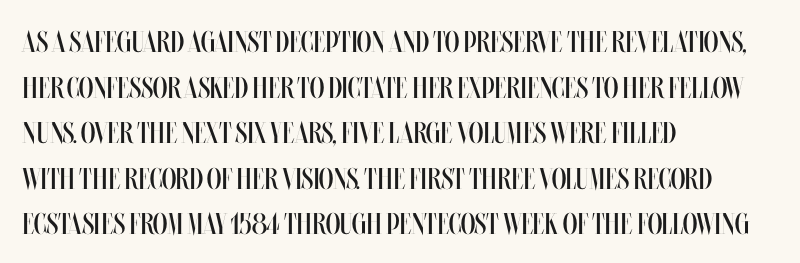
Q: Is the text bold? A: No.
Q: Is the text italic (slanted)? A: No, it is upright.
Q: Is the text underlined? A: No.
Q: How is the paragraph aligned? A: Left-aligned.
Q: Is the spacing between letters normal or unusually wide? A: Normal.
Q: Is the spacing between lines tight, normal or loose? A: Normal.
Q: Width (condensed, normal, or wide)? A: Condensed.
Q: Stroke contrast? A: Medium.
Q: x-height? A: Large.
Q: Monospaced? A: No.
